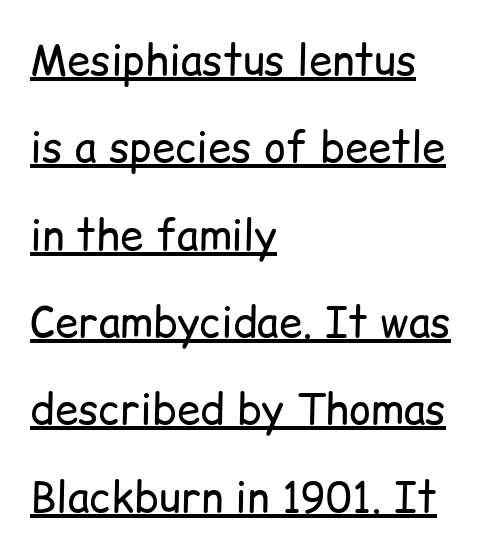
{"serif": "no", "italic": "no", "bold": "no", "weight": "regular", "width": "normal", "stroke_contrast": "low", "x_height": "medium", "monospaced": "no", "underline": "yes", "align": "left", "line_spacing": "loose", "line_spacing_ratio": 2.08, "letter_spacing": "normal", "letter_spacing_em": 0.0, "glyph_px": 42}
